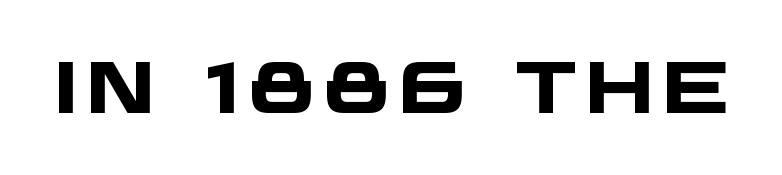
{"serif": "no", "bold": "yes", "weight": "heavy", "width": "wide", "stroke_contrast": "low", "x_height": "large", "monospaced": "no", "underline": "no", "glyph_px": 72}
